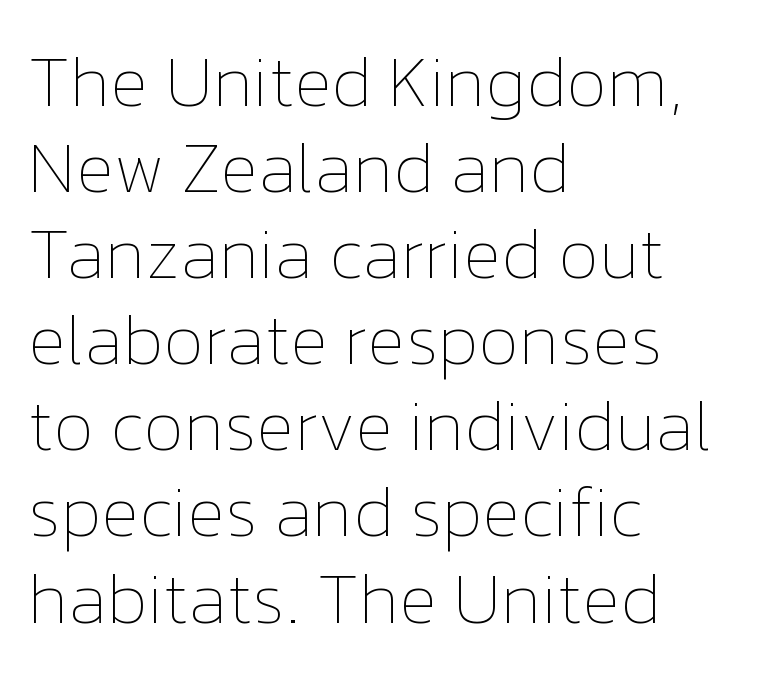
Q: Is the text bold? A: No.
Q: Is the text italic (slanted)? A: No, it is upright.
Q: Is the text underlined? A: No.
Q: How is the paragraph aligned? A: Left-aligned.
Q: Is the spacing between letters normal or unusually wide? A: Normal.
Q: Width (condensed, normal, or wide)? A: Normal.
Q: Stroke contrast? A: Low.
Q: x-height? A: Medium.
Q: Monospaced? A: No.
